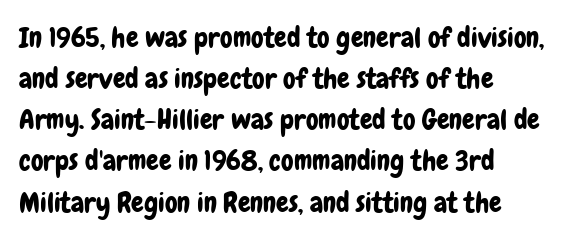
The image shows 28 px condensed sans-serif type, upright; set left-aligned, normal line spacing (1.47x), normal letter spacing, not underlined; low stroke contrast and a medium x-height.
